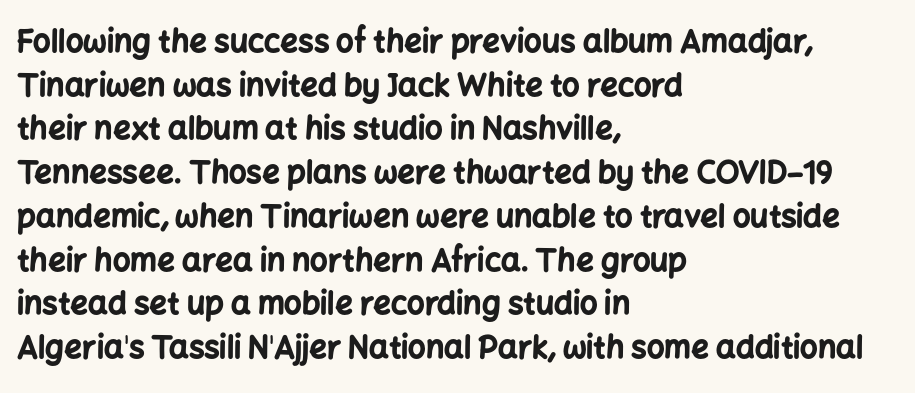
The image shows 31 px bold sans-serif type, upright; set left-aligned, normal line spacing (1.41x), normal letter spacing, not underlined; low stroke contrast and a medium x-height.
